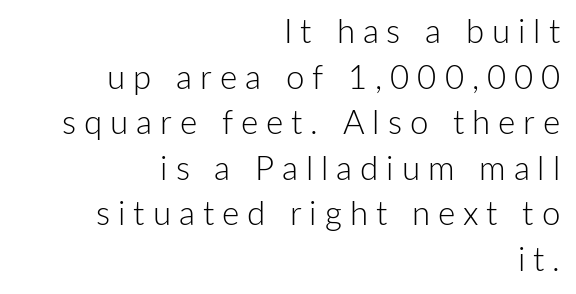
A roman cut, with each character standing at attention. Looks like regular typesetting: each glyph gets only the width it needs. Whoever set this chose a conventional vertical rhythm. Loose tracking; the words dissolve into strings of separated letters. The specimen omits any rule beneath the text block's lines. No letter is thick-stroked: the sample isn't bold.
